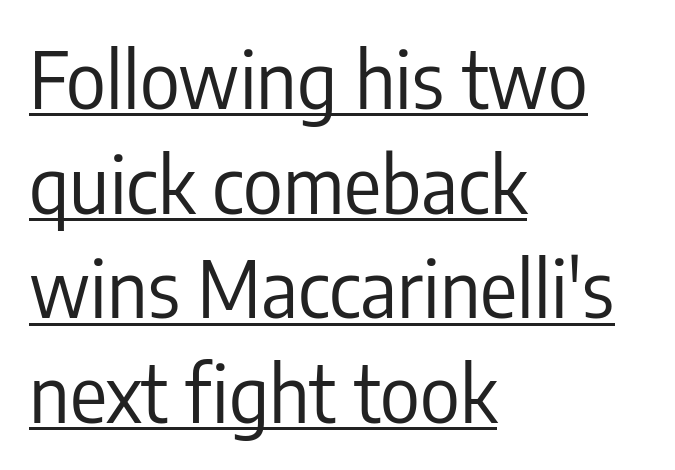
The image shows 77 px regular-weight, condensed sans-serif type, upright; set left-aligned, normal line spacing (1.36x), normal letter spacing, underlined; low stroke contrast and a medium x-height.
